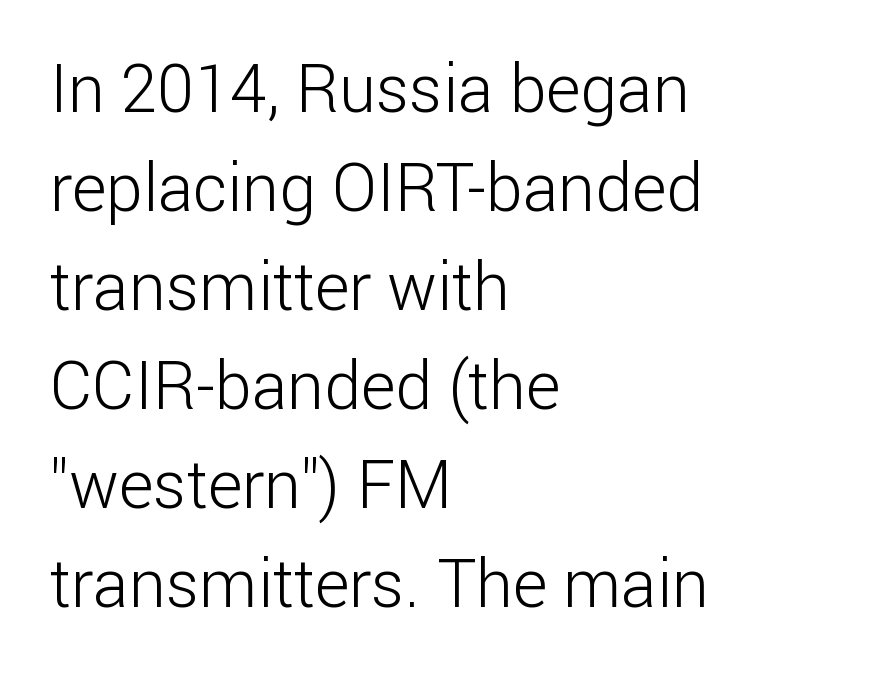
Q: Is the text bold? A: No.
Q: Is the text italic (slanted)? A: No, it is upright.
Q: Is the typeface a serif or a sans-serif typeface? A: Sans-serif.
Q: Is the text underlined? A: No.
Q: How is the paragraph aligned? A: Left-aligned.
Q: Is the spacing between letters normal or unusually wide? A: Normal.
Q: Is the spacing between lines tight, normal or loose? A: Normal.
Q: Width (condensed, normal, or wide)? A: Normal.
Q: Stroke contrast? A: Low.
Q: x-height? A: Medium.
Q: Monospaced? A: No.
